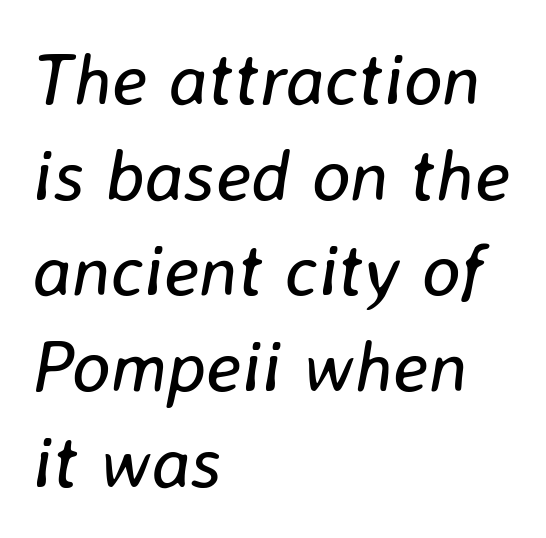
{"italic": "yes", "lean": "right", "slant_degrees": 8, "bold": "no", "weight": "regular", "width": "normal", "stroke_contrast": "low", "x_height": "medium", "monospaced": "no", "underline": "no", "align": "left", "line_spacing": "normal", "line_spacing_ratio": 1.31, "letter_spacing": "normal", "letter_spacing_em": 0.0, "glyph_px": 73}
